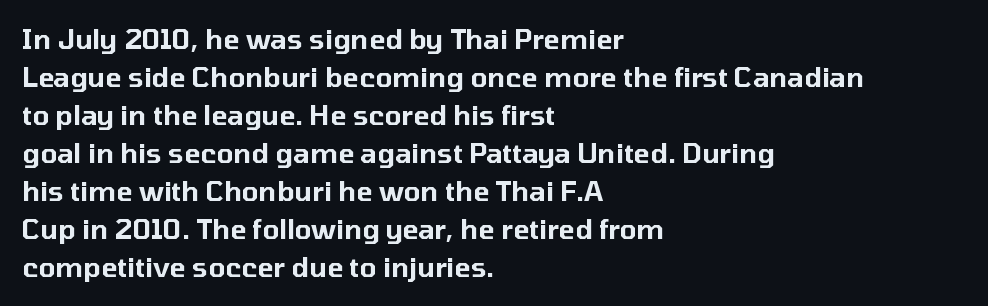
{"italic": "no", "underline": "no", "align": "left", "line_spacing": "normal", "line_spacing_ratio": 1.41, "letter_spacing": "normal", "letter_spacing_em": 0.0, "glyph_px": 27}
